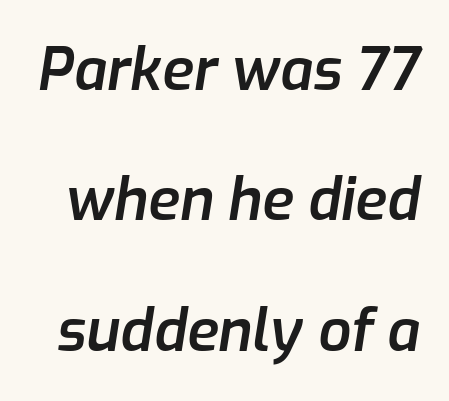
{"italic": "yes", "lean": "right", "slant_degrees": 9, "bold": "semi", "weight": "semibold", "width": "normal", "stroke_contrast": "low", "x_height": "medium", "monospaced": "no", "underline": "no", "line_spacing": "loose", "line_spacing_ratio": 2.25, "letter_spacing": "normal", "letter_spacing_em": 0.0, "glyph_px": 58}
